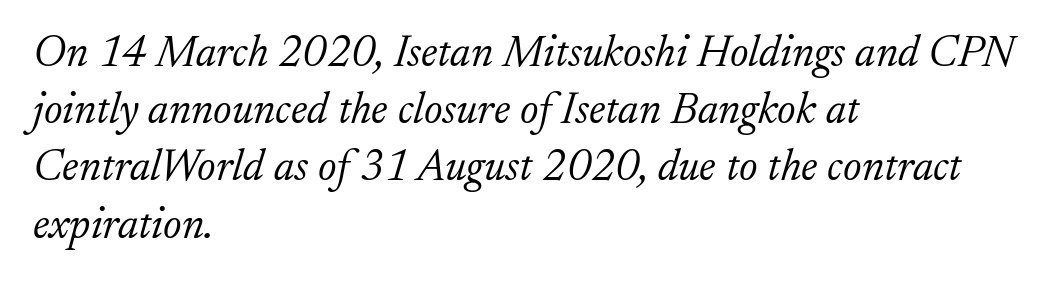
The image shows 44 px light serif type, italic (leaning right); set left-aligned, normal line spacing (1.3x), normal letter spacing, not underlined; low stroke contrast and a small x-height.
